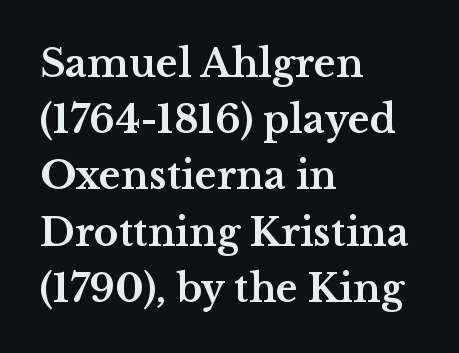
The image shows 38 px bold, wide serif type, upright; set left-aligned, normal line spacing (1.48x), normal letter spacing, not underlined; medium stroke contrast and a medium x-height.
